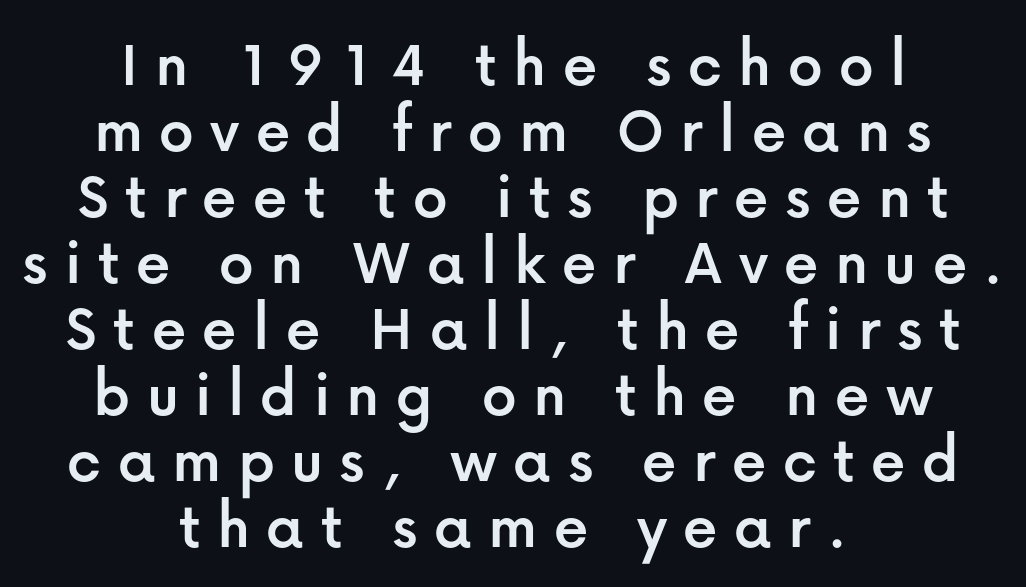
Horizontally, the lines are justified to the midpoint only. Rule under the text: the space is simply empty. What stands out about the letter spacing? Its width — letters are far apart. The face used here is proportionally spaced, like ordinary book or web type. Rows of type sit shoulder to shoulder in the vertical direction.
